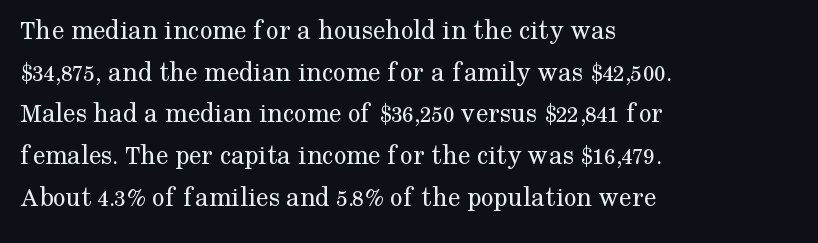
Q: Is the text bold? A: No.
Q: Is the text italic (slanted)? A: No, it is upright.
Q: Is the typeface a serif or a sans-serif typeface? A: Serif.
Q: Is the text underlined? A: No.
Q: How is the paragraph aligned? A: Left-aligned.
Q: Is the spacing between letters normal or unusually wide? A: Normal.
Q: Is the spacing between lines tight, normal or loose? A: Normal.
Q: Width (condensed, normal, or wide)? A: Normal.
Q: Stroke contrast? A: Medium.
Q: x-height? A: Medium.
Q: Monospaced? A: No.
